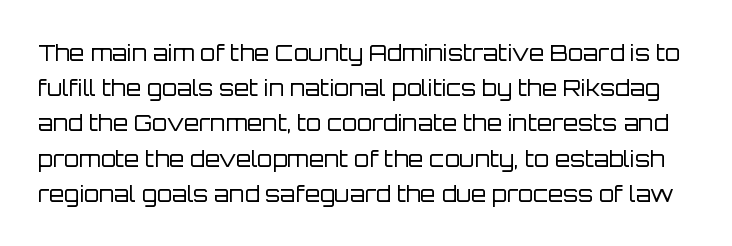
The image shows 22 px text type, upright; set normal line spacing (1.6x), normal letter spacing, not underlined.
